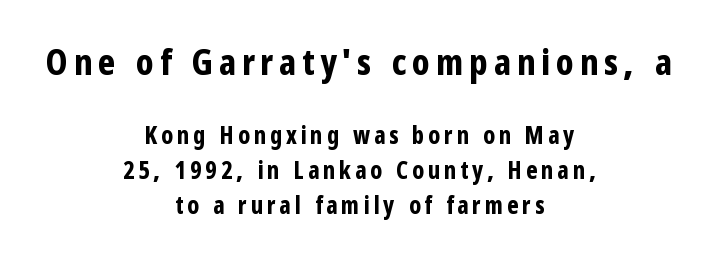
The image shows 36 px bold, condensed sans-serif type, upright; set centered, normal line spacing (1.47x), not underlined; the first (top) block is 1.5x larger; low stroke contrast and a medium x-height.
